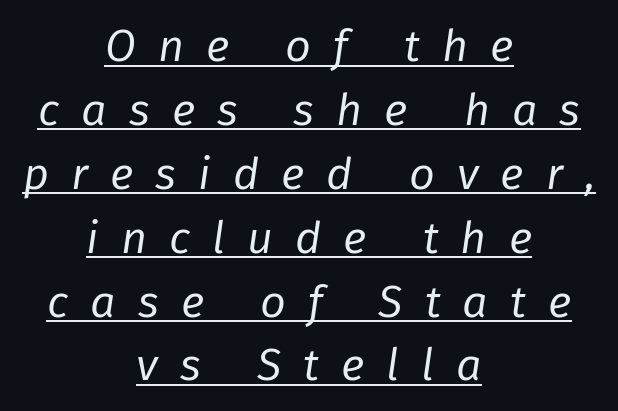
{"italic": "yes", "lean": "right", "slant_degrees": 8, "bold": "no", "weight": "regular", "width": "normal", "stroke_contrast": "low", "x_height": "medium", "monospaced": "no", "underline": "yes", "align": "center", "line_spacing": "normal", "line_spacing_ratio": 1.42, "letter_spacing": "wide", "letter_spacing_em": 0.49, "glyph_px": 45}
